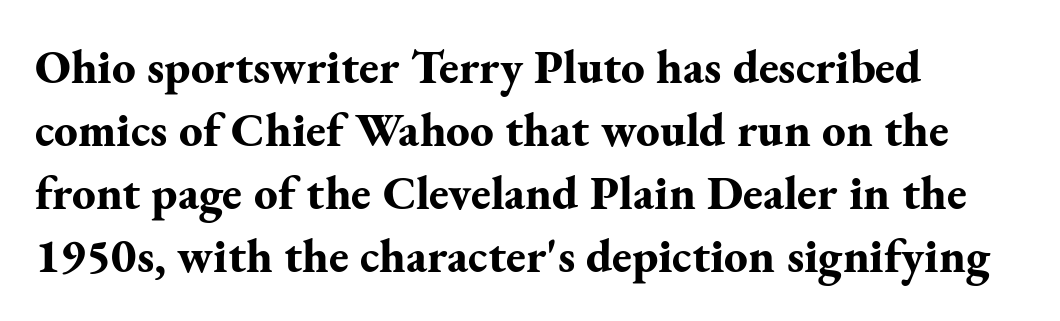
This sample has the flowing, uneven cadence of proportional lettering. Students, observe: this is what conventionally led text looks like. Unlike italic type, these characters show no tilt at all. Standard letterfit; no display-style spreading of the glyphs.
